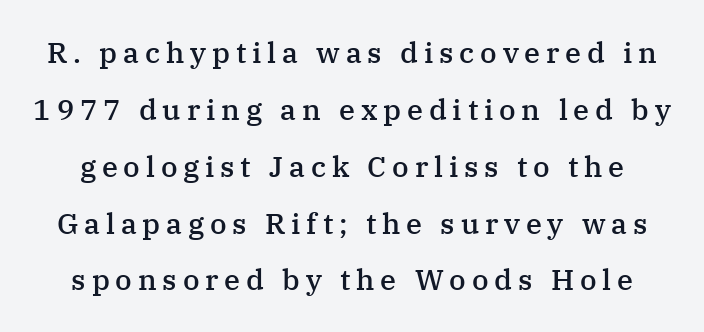
The image shows 29 px semibold serif type, upright; set loose line spacing (1.96x), unusually wide letter spacing (+0.2 em), not underlined; medium stroke contrast and a medium x-height.
